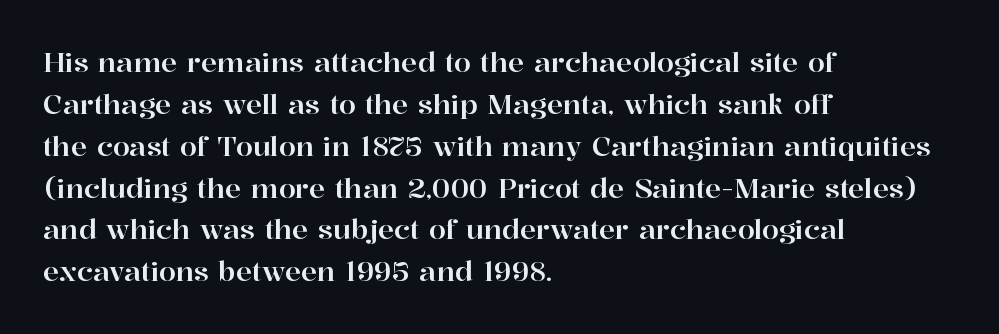
The image shows 27 px text type, upright; set left-aligned, normal line spacing (1.55x), normal letter spacing, not underlined.
